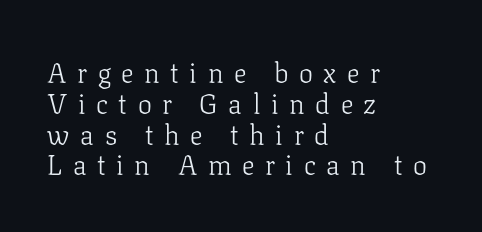
Q: Is the text bold? A: No.
Q: Is the text italic (slanted)? A: No, it is upright.
Q: Is the typeface a serif or a sans-serif typeface? A: Serif.
Q: Is the text underlined? A: No.
Q: How is the paragraph aligned? A: Left-aligned.
Q: Is the spacing between letters normal or unusually wide? A: Unusually wide.
Q: Is the spacing between lines tight, normal or loose? A: Tight.
Q: Width (condensed, normal, or wide)? A: Normal.
Q: Stroke contrast? A: Low.
Q: x-height? A: Medium.
Q: Monospaced? A: No.
